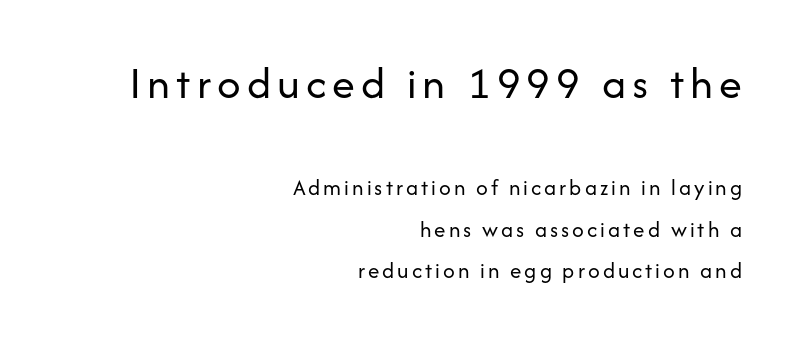
Q: Is the text bold? A: No.
Q: Is the text italic (slanted)? A: No, it is upright.
Q: Is the typeface a serif or a sans-serif typeface? A: Sans-serif.
Q: Is the text underlined? A: No.
Q: How is the paragraph aligned? A: Right-aligned.
Q: Which block of text is set in a larger size, the first (top) or the second (bottom)? A: The first (top) one.
Q: Width (condensed, normal, or wide)? A: Normal.
Q: Stroke contrast? A: Low.
Q: x-height? A: Medium.
Q: Monospaced? A: No.
